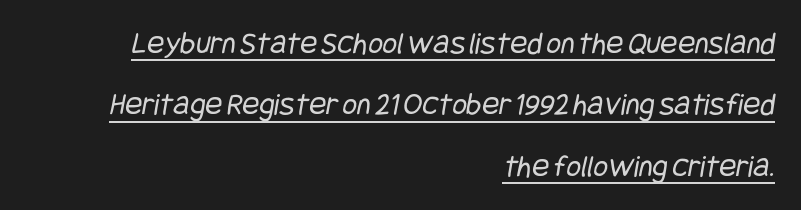
The lines are spread far apart with generous leading. Students, note that the glyphs here touch the page at normal intervals. Type style note: lacks serifs. If you drew a ruler down the right edge, every line would touch it. This sample carries an underscore along the baseline area.
